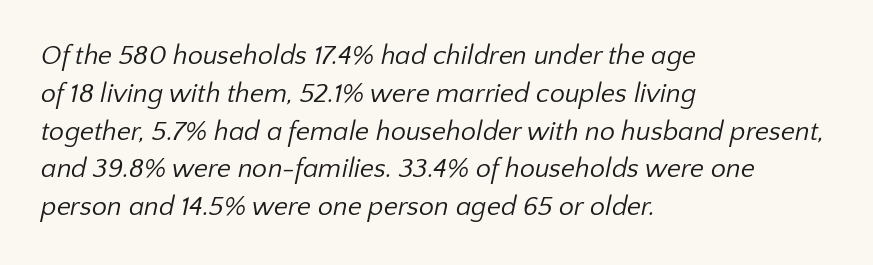
The image shows 27 px text type; set left-aligned, normal line spacing (1.4x), normal letter spacing, not underlined.
